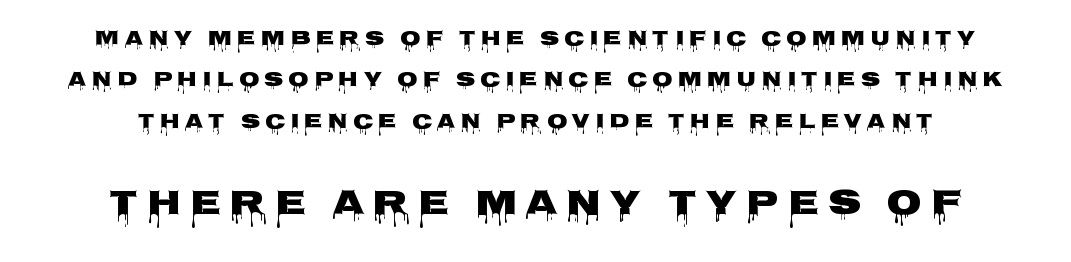
{"serif": "no", "italic": "no", "bold": "yes", "weight": "heavy", "width": "wide", "stroke_contrast": "low", "x_height": "large", "monospaced": "no", "underline": "no", "align": "center", "line_spacing": "loose", "line_spacing_ratio": 1.97, "letter_spacing": "wide", "letter_spacing_em": 0.24, "larger_block": "second", "size_ratio": 1.71, "glyph_px": 36}
